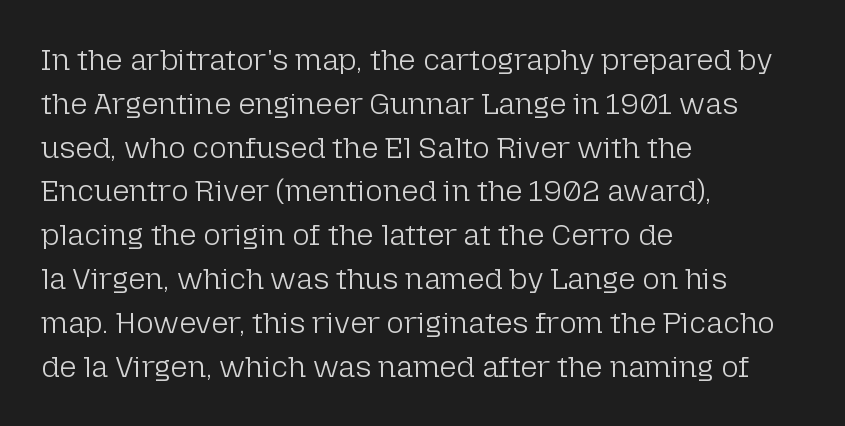
{"serif": "no", "italic": "no", "bold": "no", "weight": "light", "width": "normal", "stroke_contrast": "low", "x_height": "medium", "monospaced": "no", "underline": "no", "align": "left", "line_spacing": "normal", "line_spacing_ratio": 1.46, "letter_spacing": "normal", "letter_spacing_em": 0.0, "glyph_px": 30}
